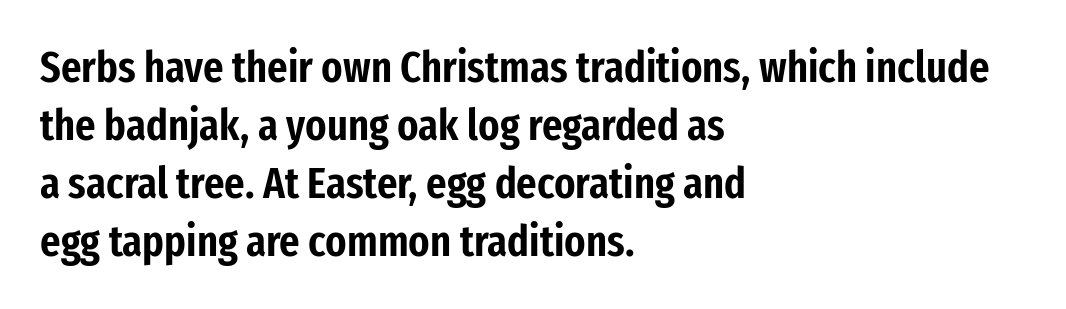
The image shows 44 px condensed sans-serif type, upright; set left-aligned, normal line spacing (1.32x), normal letter spacing, not underlined; low stroke contrast and a medium x-height.
